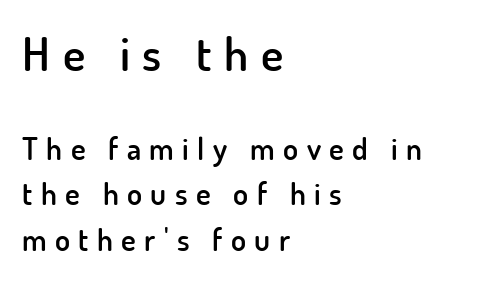
Summary of weight: moderately heavy, a semibold. Size hierarchy here favors the leading block over the trailing one. Anything drawn beneath the words? Only blank space. Looks like regular typesetting: each glyph gets only the width it needs.
